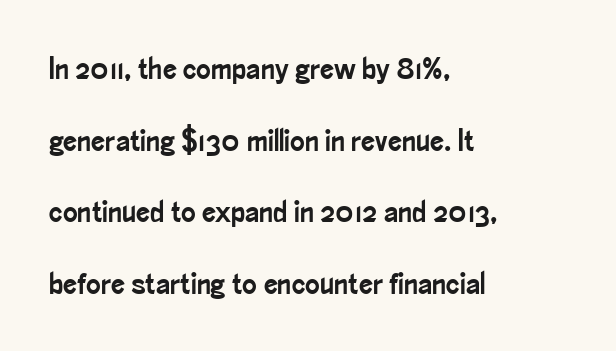
The words here are not underlined. The gaps between neighbouring characters are ordinary and unremarkable. A classic flush-left, rag-right setting is used for this passage. Are there feet on the stems? There aren't — it's a sans. Ascenders rise straight up at ninety degrees. If you measured baseline to baseline, you'd find a long distance.
